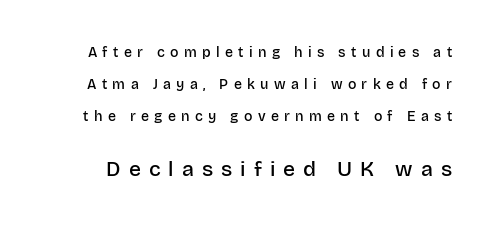
{"italic": "no", "bold": "semi", "underline": "no", "line_spacing": "loose", "line_spacing_ratio": 2.29, "letter_spacing": "wide", "letter_spacing_em": 0.38, "larger_block": "second", "size_ratio": 1.5, "glyph_px": 21}
